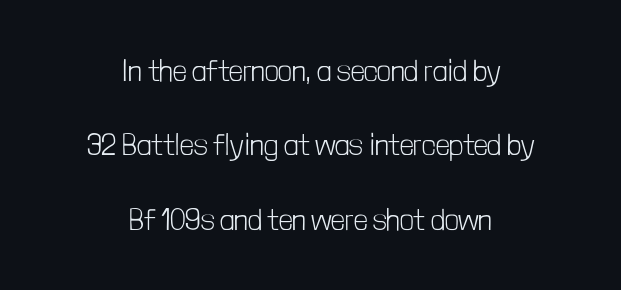
The image shows 30 px light, condensed sans-serif type, upright; set centered, loose line spacing (2.48x), normal letter spacing, not underlined; low stroke contrast and a medium x-height.
